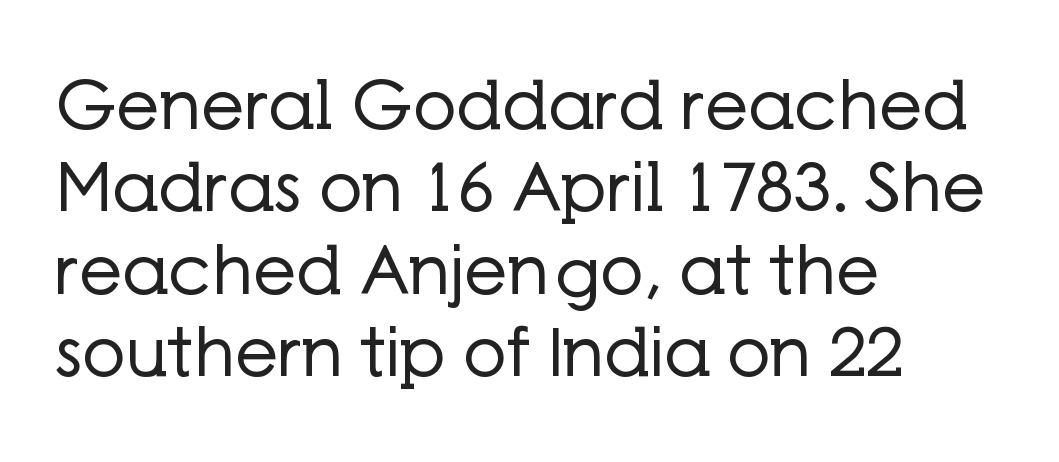
Do the letters lean? They stand straight. The rendering uses natural spacing where letterforms have individual widths. The space beneath each line is pristine and unruled. Short and long lines alike share a common starting point at left. Standard letterfit; no display-style spreading of the glyphs. The letterforms sit at book weight or below.
